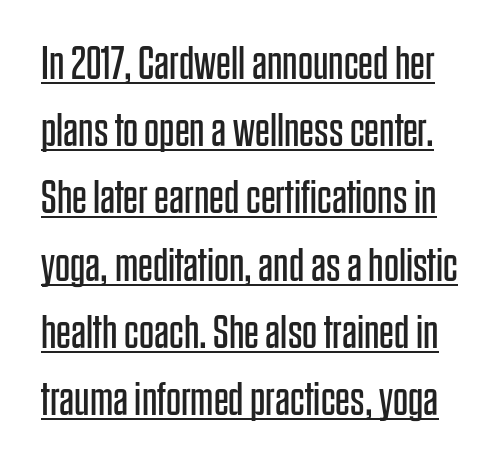
The image shows 47 px regular-weight, condensed sans-serif type, upright; set normal line spacing (1.43x), normal letter spacing, underlined; low stroke contrast and a large x-height.
